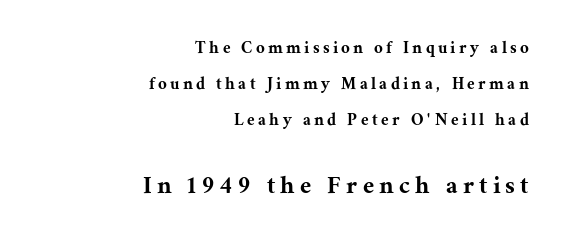
The image shows 28 px serif type, upright; set right-aligned, loose line spacing (1.9x), unusually wide letter spacing (+0.2 em), not underlined; the second (bottom) block is 1.47x larger; medium stroke contrast and a medium x-height.
